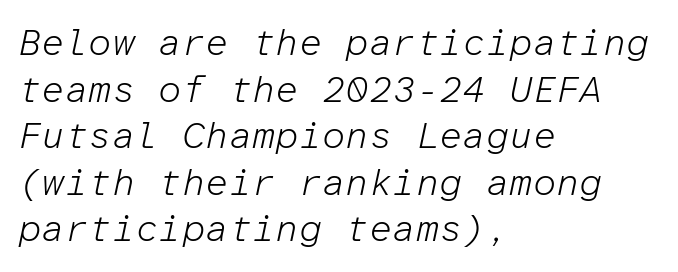
Q: Is the text bold? A: No.
Q: Is the text italic (slanted)? A: Yes, it leans right by about 12 degrees.
Q: Is the text underlined? A: No.
Q: How is the paragraph aligned? A: Left-aligned.
Q: Is the spacing between letters normal or unusually wide? A: Normal.
Q: Is the spacing between lines tight, normal or loose? A: Normal.
Q: Width (condensed, normal, or wide)? A: Normal.
Q: Stroke contrast? A: Low.
Q: x-height? A: Medium.
Q: Monospaced? A: Yes.
